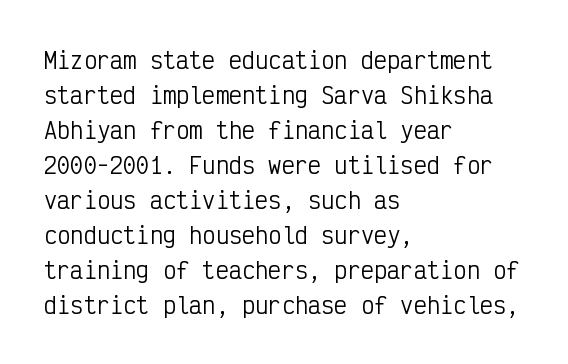
Q: Is the text bold? A: No.
Q: Is the text italic (slanted)? A: No, it is upright.
Q: Is the text underlined? A: No.
Q: How is the paragraph aligned? A: Left-aligned.
Q: Is the spacing between letters normal or unusually wide? A: Normal.
Q: Is the spacing between lines tight, normal or loose? A: Normal.
